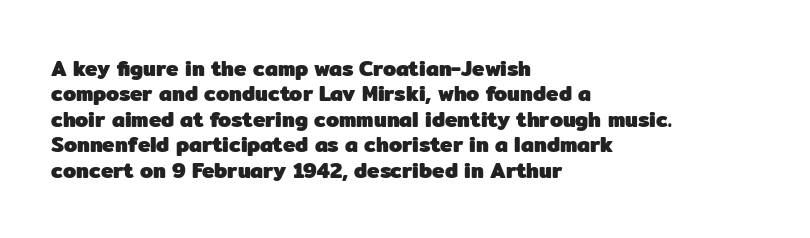
The image shows 21 px bold type, upright; set left-aligned, line spacing 1.21x, normal letter spacing, not underlined.
